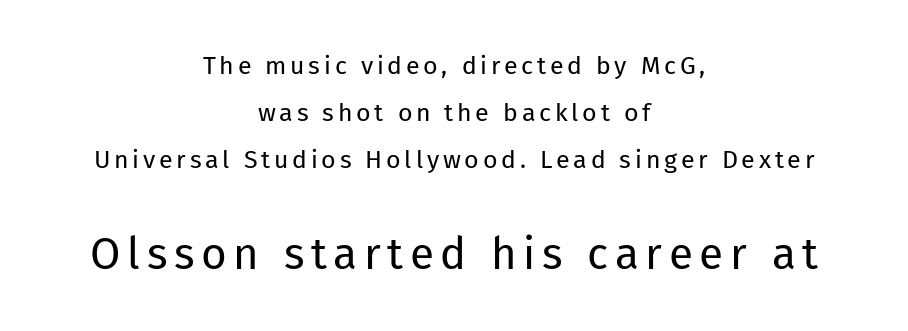
{"serif": "no", "italic": "no", "bold": "no", "weight": "regular", "width": "normal", "stroke_contrast": "low", "x_height": "medium", "monospaced": "no", "underline": "no", "align": "center", "line_spacing_ratio": 1.89, "larger_block": "second", "size_ratio": 1.76, "glyph_px": 44}
